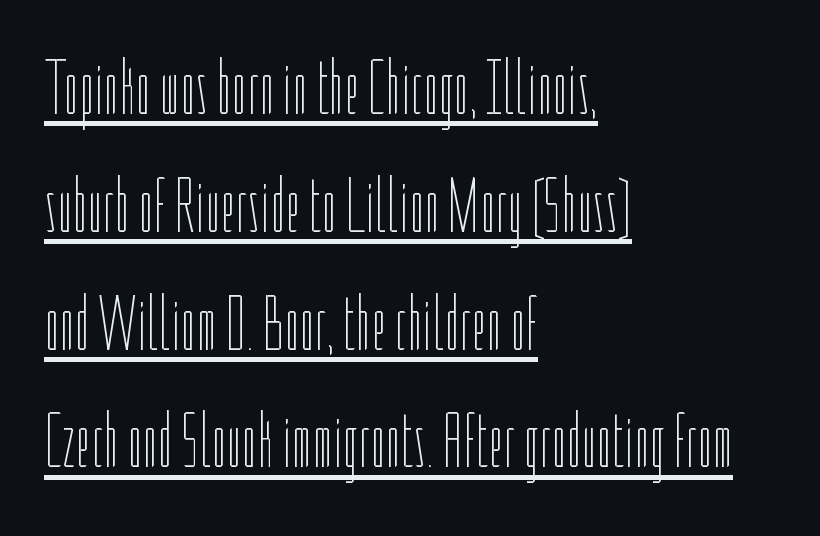
Q: Is the text bold? A: No.
Q: Is the text italic (slanted)? A: No, it is upright.
Q: Is the text underlined? A: Yes.
Q: How is the paragraph aligned? A: Left-aligned.
Q: Is the spacing between letters normal or unusually wide? A: Normal.
Q: Is the spacing between lines tight, normal or loose? A: Normal.
Q: Width (condensed, normal, or wide)? A: Condensed.
Q: Stroke contrast? A: Low.
Q: x-height? A: Medium.
Q: Monospaced? A: No.
